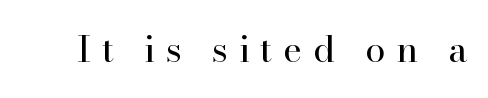
You could only call the tracking loose — the letters float apart. Italic: no, the glyphs are upright roman. Type without underlining. The face used here is seriffed, in the tradition of book romans.
